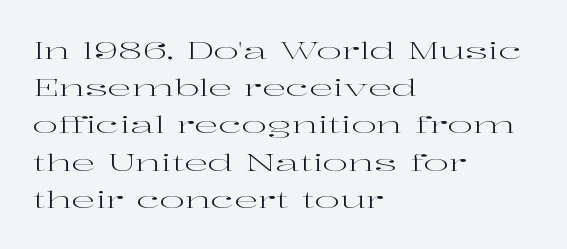
{"italic": "no", "bold": "no", "underline": "no", "align": "left", "line_spacing": "normal", "line_spacing_ratio": 1.55, "letter_spacing": "normal", "letter_spacing_em": 0.0, "glyph_px": 24}
